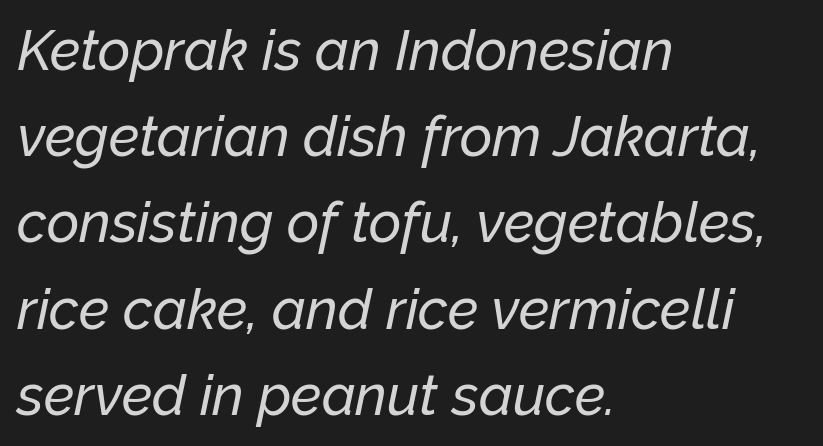
The image shows 56 px text type, italic (leaning right); set left-aligned, normal line spacing (1.54x), normal letter spacing, not underlined; low stroke contrast and a medium x-height.
